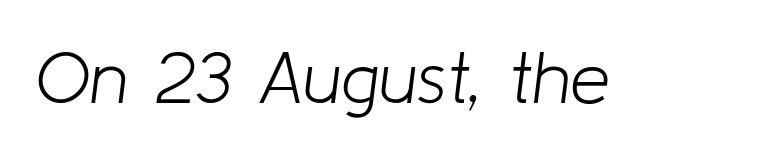
The image shows 72 px light type, italic (leaning right); set normal letter spacing, not underlined; low stroke contrast and a medium x-height.
